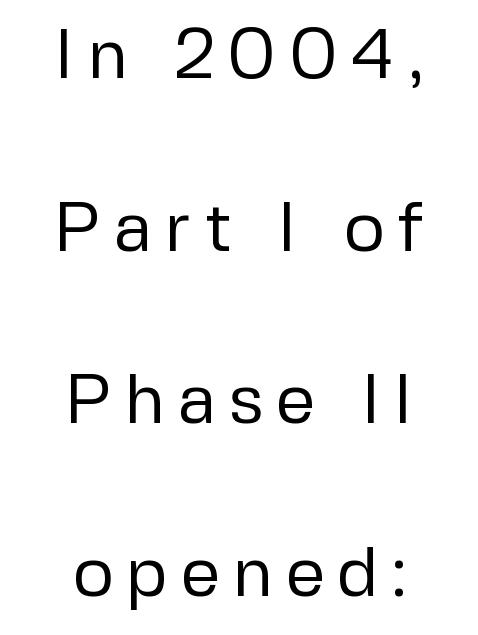
The image shows 71 px regular-weight sans-serif type, upright; set centered, loose line spacing (2.43x), not underlined; low stroke contrast and a medium x-height.
